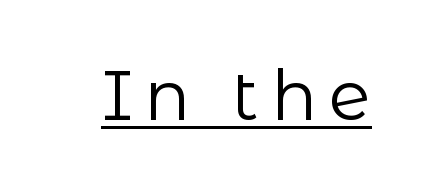
Q: Is the text bold? A: No.
Q: Is the text italic (slanted)? A: No, it is upright.
Q: Is the typeface a serif or a sans-serif typeface? A: Sans-serif.
Q: Is the text underlined? A: Yes.
Q: Width (condensed, normal, or wide)? A: Normal.
Q: Stroke contrast? A: Low.
Q: x-height? A: Medium.
Q: Monospaced? A: No.
